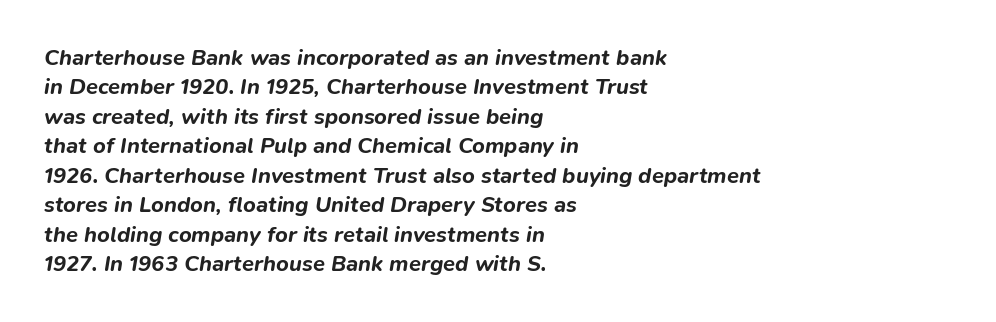
The image shows 22 px bold type, italic (leaning right); set left-aligned, normal line spacing (1.34x), normal letter spacing, not underlined.
